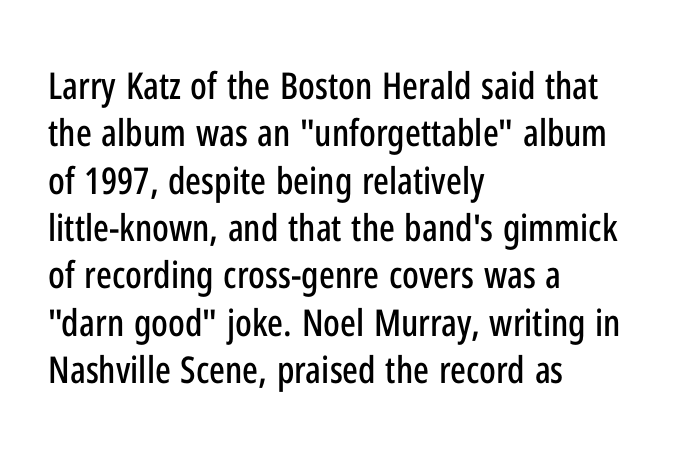
The image shows 37 px condensed sans-serif type, upright; set left-aligned, normal line spacing (1.28x), normal letter spacing, not underlined; low stroke contrast and a medium x-height.
